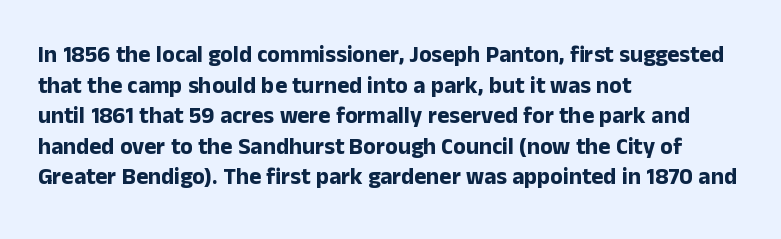
Q: Is the text bold? A: Yes.
Q: Is the text italic (slanted)? A: No, it is upright.
Q: Is the text underlined? A: No.
Q: How is the paragraph aligned? A: Left-aligned.
Q: Is the spacing between letters normal or unusually wide? A: Normal.
Q: Is the spacing between lines tight, normal or loose? A: Normal.
